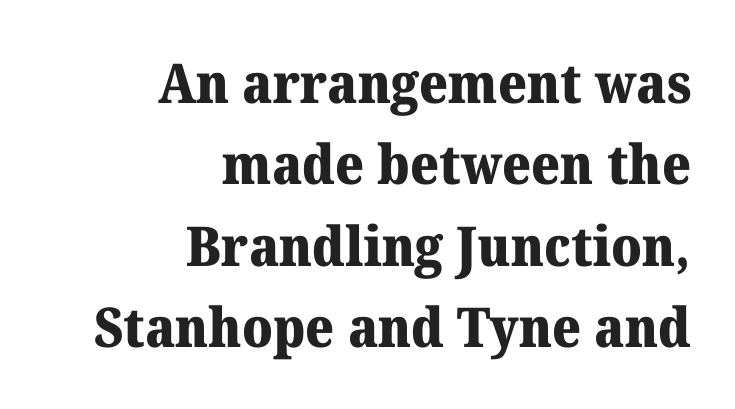
{"serif": "yes", "italic": "no", "bold": "yes", "weight": "heavy", "width": "normal", "stroke_contrast": "medium", "x_height": "medium", "monospaced": "no", "underline": "no", "align": "right", "line_spacing": "normal", "line_spacing_ratio": 1.48, "letter_spacing": "normal", "letter_spacing_em": 0.0, "glyph_px": 55}
